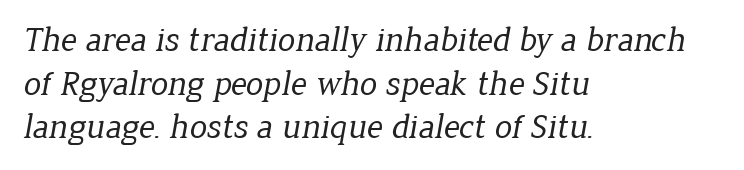
{"serif": "yes", "bold": "no", "weight": "regular", "width": "normal", "stroke_contrast": "low", "x_height": "medium", "monospaced": "no", "underline": "no", "align": "left", "line_spacing": "normal", "line_spacing_ratio": 1.25, "letter_spacing": "normal", "letter_spacing_em": 0.0, "glyph_px": 35}
